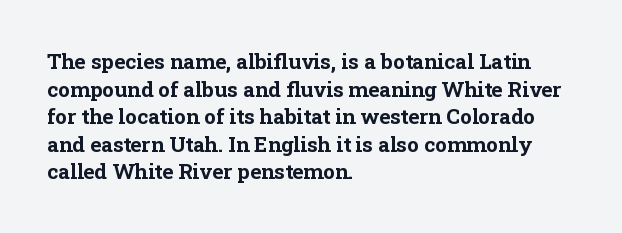
Normally led — the rows are evenly, conventionally spaced. Caption: standard tracking, unaltered. Check the space under the baseline: it is left empty. This sample is left-justified, so line endings fall wherever the words run out. These lines were composed using upright roman letters.
